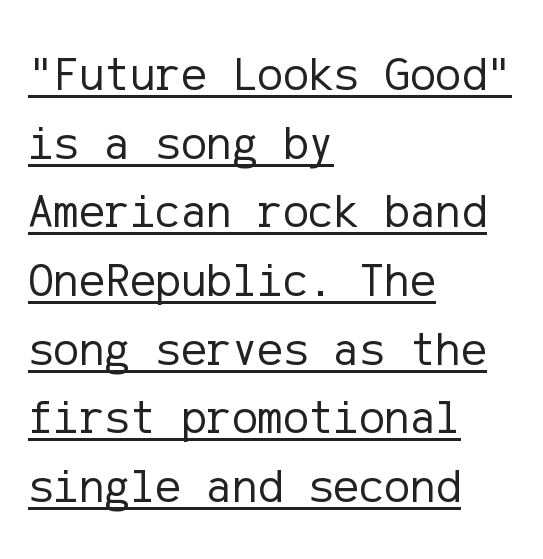
Each new line begins a customary step beneath the previous one. Stroke mass is kept to a normal reading level or below. This is the regular roman posture of the typeface. Glyph-to-glyph distance matches everyday printed text. Classification — sans serif. Every word sits above its own underline.
